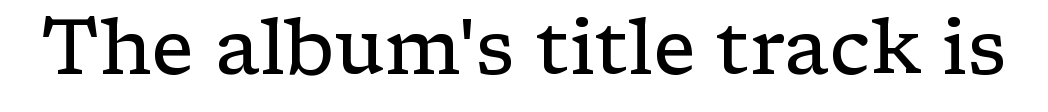
The weight would be labelled regular, book, light, or lighter still. Descenders are the only things crossing below the line. A typesetter would call this proportional, since set widths differ per character. Stroke terminals: seriffed. These lines were composed using upright roman letters.
